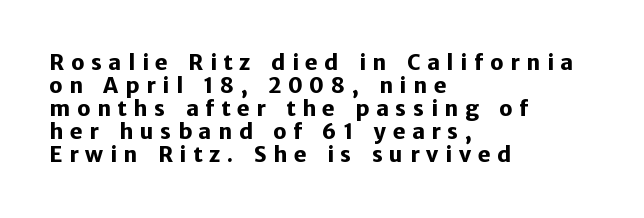
It's the straight-up-and-down kind of type. Thick stems and heavy bowls — unmistakably bold. The vertical gap from one line to the next is small. Letter spacing: wide. Leftover space on each line is placed entirely after the last word. The string is rendered with underlining switched off.
